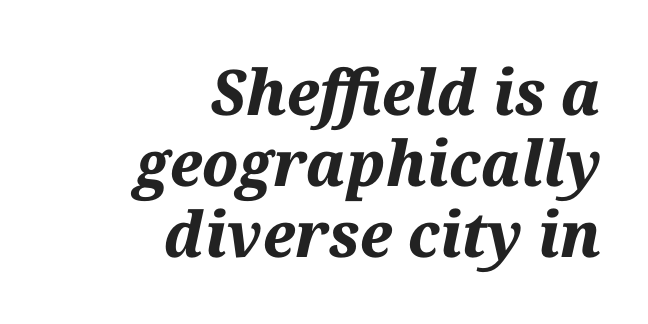
The whole block is typeset with a tilt. Proportional: the letters do not fall into vertical columns. The vertical gap from one line to the next is small. Honestly, there is no underline to notice here at all. The compositor pushed each line to the right boundary. The horizontal fit of the characters is conventional and even.
